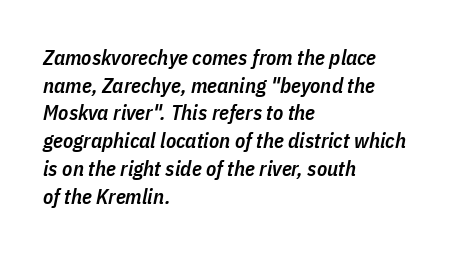
Normally led — the rows are evenly, conventionally spaced. Rule under the text: the space is simply empty. Looking at the ascenders, they clearly lean. Compared with typical body copy, the letter spacing here is the same. The paragraph shown leans on its left margin. Notice the strokes are somewhat thickened but not fully heavy: this is a semibold.
